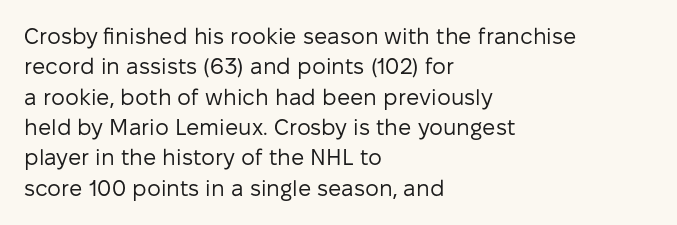
A quiet, ordinary-to-light weight characterises the typeface. The text block is weighted toward the left margin, trailing off unevenly rightward. This rendering leaves character spacing at its baseline value. Characters remain perfectly vertical along every line. The strip under each line holds only bare page.
